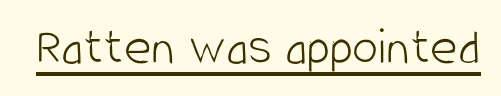
Is the type heavy? It reads as light-to-regular instead. You can tell from the bare stems that sans-serif type was used. Observe the ordinary spacing: letters are neighbours, not strangers. Characters remain perfectly vertical along every line. The rendered words wear a rule along their underside.
